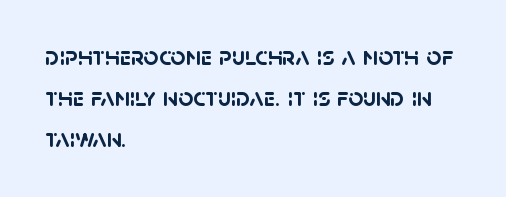
The image shows 26 px bold type; set left-aligned, normal line spacing (1.58x), normal letter spacing, not underlined.
